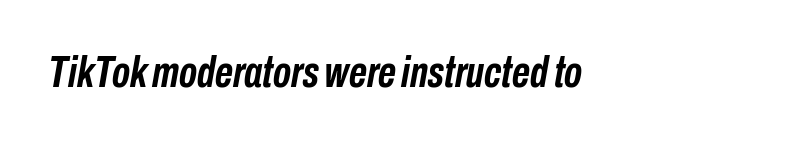
{"italic": "yes", "lean": "right", "slant_degrees": 10, "bold": "yes", "weight": "semibold", "width": "condensed", "stroke_contrast": "low", "x_height": "medium", "monospaced": "no", "underline": "no", "letter_spacing": "normal", "letter_spacing_em": 0.0, "glyph_px": 44}
